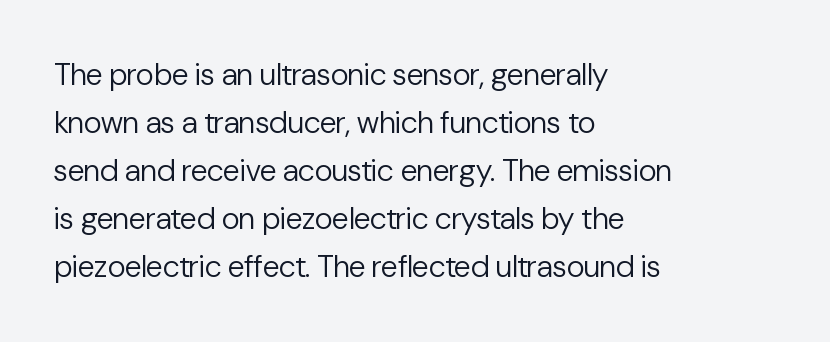
{"serif": "no", "italic": "no", "bold": "no", "weight": "regular", "width": "normal", "stroke_contrast": "low", "x_height": "medium", "monospaced": "no", "underline": "no", "align": "left", "line_spacing": "normal", "line_spacing_ratio": 1.55, "letter_spacing": "normal", "letter_spacing_em": 0.0, "glyph_px": 31}
